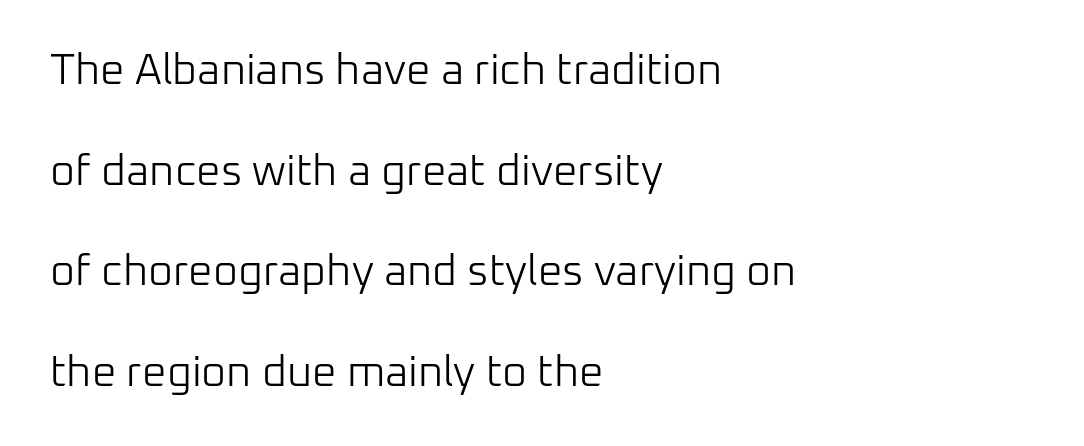
{"serif": "no", "italic": "no", "bold": "no", "weight": "light", "width": "normal", "stroke_contrast": "low", "x_height": "medium", "monospaced": "no", "underline": "no", "align": "left", "line_spacing": "loose", "line_spacing_ratio": 2.34, "letter_spacing": "normal", "letter_spacing_em": 0.0, "glyph_px": 43}
